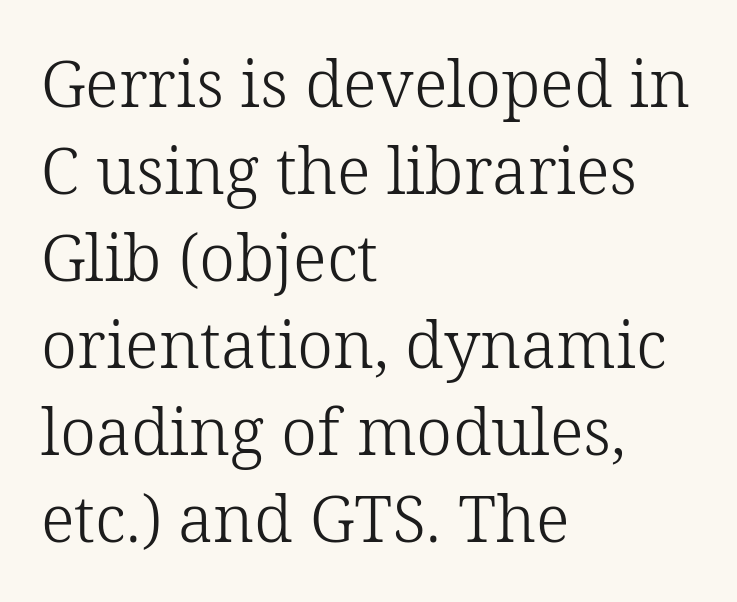
{"serif": "yes", "italic": "no", "bold": "no", "weight": "light", "width": "normal", "stroke_contrast": "low", "x_height": "medium", "monospaced": "no", "underline": "no", "align": "left", "line_spacing": "normal", "line_spacing_ratio": 1.34, "letter_spacing": "normal", "letter_spacing_em": 0.0, "glyph_px": 65}
